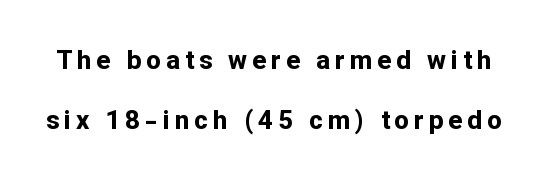
In terms of weight, the rendering is a true, heavy bold. Vertically, the passage feels expansive, rows floating well apart. The strip under each line holds only bare page. You can tell it's not italic because the verticals are truly vertical.
